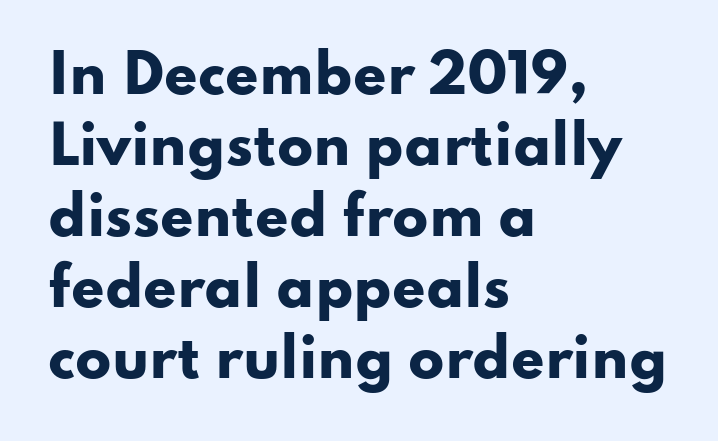
Q: Is the text bold? A: Yes.
Q: Is the text italic (slanted)? A: No, it is upright.
Q: Is the typeface a serif or a sans-serif typeface? A: Sans-serif.
Q: Is the text underlined? A: No.
Q: How is the paragraph aligned? A: Left-aligned.
Q: Is the spacing between letters normal or unusually wide? A: Normal.
Q: Is the spacing between lines tight, normal or loose? A: Normal.
Q: Width (condensed, normal, or wide)? A: Wide.
Q: Stroke contrast? A: Low.
Q: x-height? A: Small.
Q: Monospaced? A: No.
